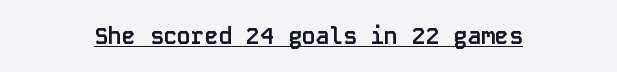
Short note: letters normally spaced. Summary of weight: heavy, a full bold. Quick note: underline on. A student would call this center alignment; a typographer would say set centered.
